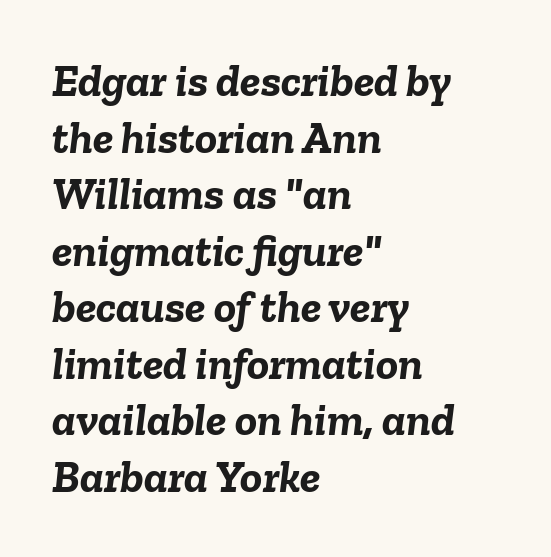
The image shows 46 px semibold type, italic (leaning right); set left-aligned, line spacing 1.23x, normal letter spacing, not underlined; low stroke contrast and a medium x-height.
